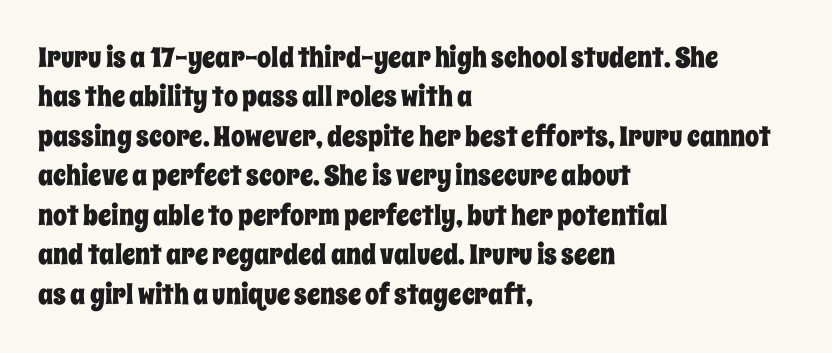
Q: Is the text italic (slanted)? A: No, it is upright.
Q: Is the text underlined? A: No.
Q: How is the paragraph aligned? A: Left-aligned.
Q: Is the spacing between letters normal or unusually wide? A: Normal.
Q: Is the spacing between lines tight, normal or loose? A: Normal.
Q: Width (condensed, normal, or wide)? A: Condensed.
Q: Stroke contrast? A: Low.
Q: x-height? A: Large.
Q: Monospaced? A: No.
